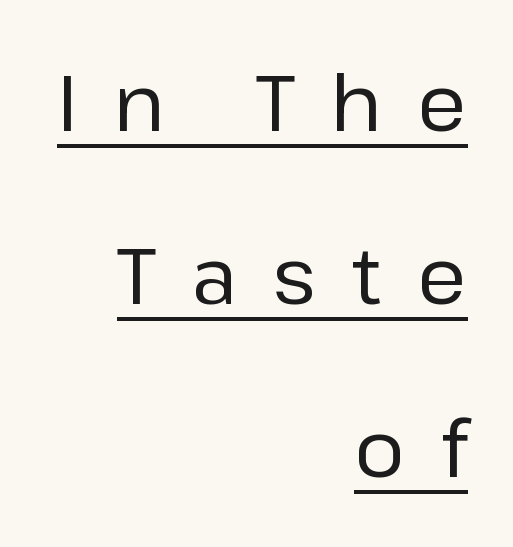
The image shows 79 px regular-weight sans-serif type, upright; set right-aligned, loose line spacing (2.19x), unusually wide letter spacing (+0.45 em), underlined; low stroke contrast and a medium x-height.
